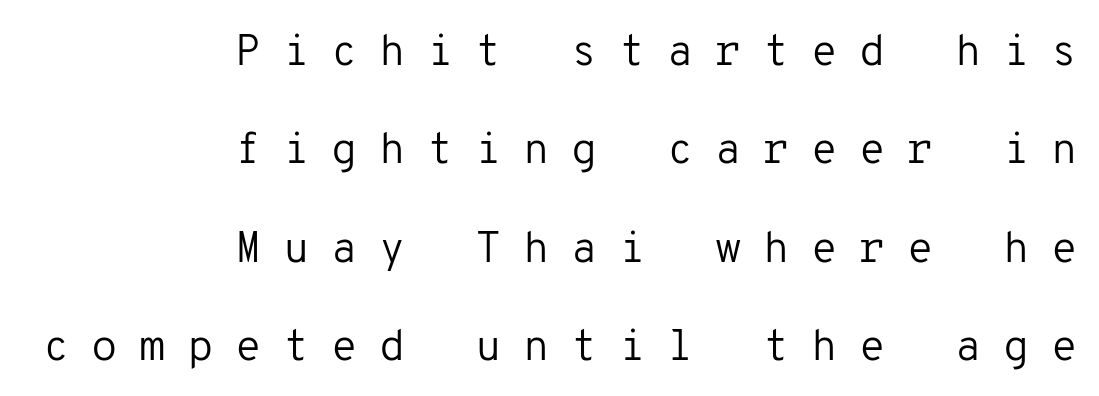
Here the glyphs are tracked loosely, breaking word shapes into spaced letters. The letters stand straight up with perfectly vertical stems. Compared with a flush-left layout, this one pins lines to the opposite, right side. Type style note: lacks serifs. The vertical gap from one line to the next is large. The specimen omits any rule beneath the text block's lines.
